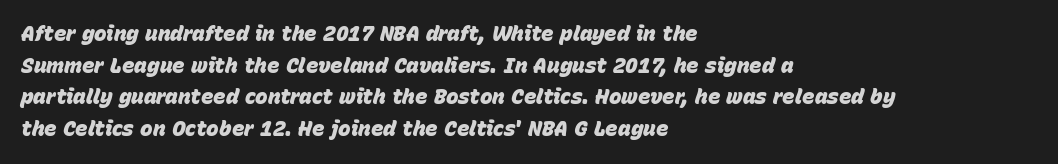
{"italic": "yes", "lean": "right", "slant_degrees": 15, "bold": "yes", "underline": "no", "align": "left", "line_spacing": "normal", "line_spacing_ratio": 1.51, "letter_spacing": "normal", "letter_spacing_em": 0.0, "glyph_px": 21}
